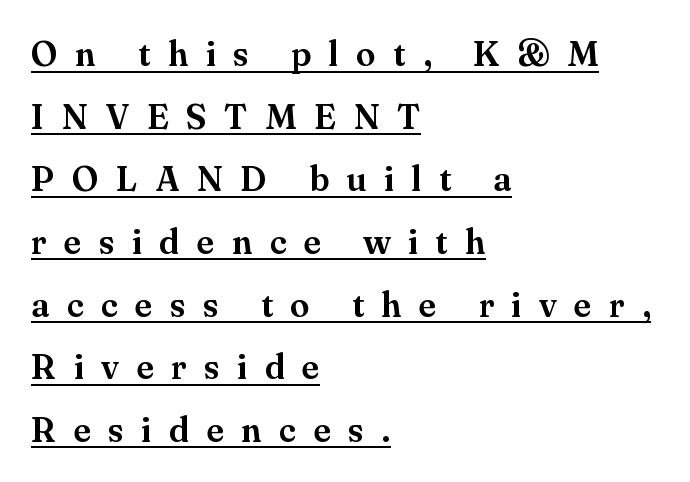
Q: Is the text italic (slanted)? A: No, it is upright.
Q: Is the typeface a serif or a sans-serif typeface? A: Serif.
Q: Is the text underlined? A: Yes.
Q: How is the paragraph aligned? A: Left-aligned.
Q: Is the spacing between letters normal or unusually wide? A: Unusually wide.
Q: Width (condensed, normal, or wide)? A: Normal.
Q: Stroke contrast? A: Medium.
Q: x-height? A: Small.
Q: Monospaced? A: No.
